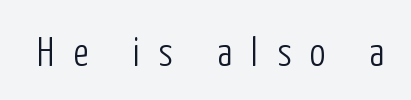
The image shows 40 px light, condensed sans-serif type, upright; set unusually wide letter spacing (+0.47 em), not underlined; low stroke contrast and a medium x-height.
